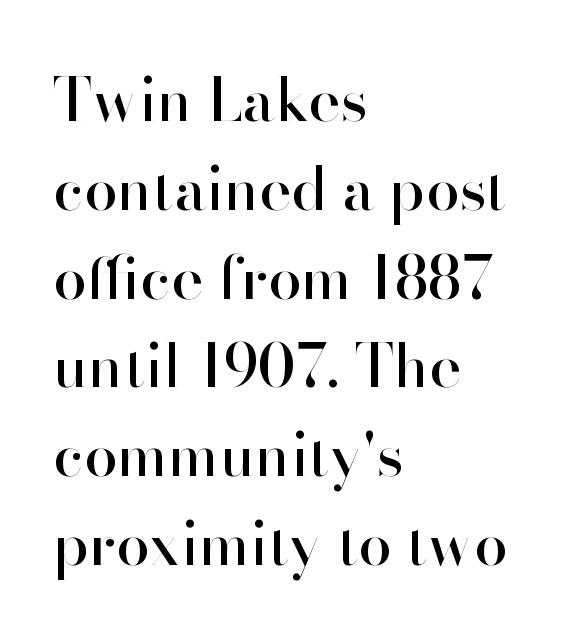
{"serif": "no", "italic": "no", "width": "normal", "stroke_contrast": "high", "x_height": "small", "monospaced": "no", "underline": "no", "align": "left", "line_spacing": "normal", "line_spacing_ratio": 1.48, "letter_spacing": "normal", "letter_spacing_em": 0.0, "glyph_px": 60}
